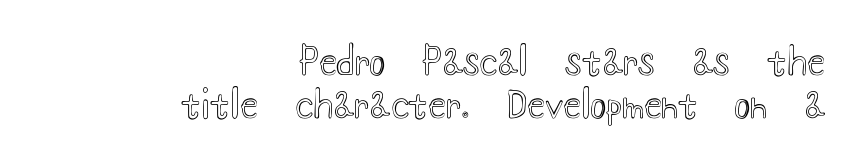
{"italic": "no", "width": "wide", "x_height": "small", "monospaced": "no", "underline": "no", "align": "right", "line_spacing_ratio": 1.16, "letter_spacing": "normal", "letter_spacing_em": 0.0, "glyph_px": 37}
